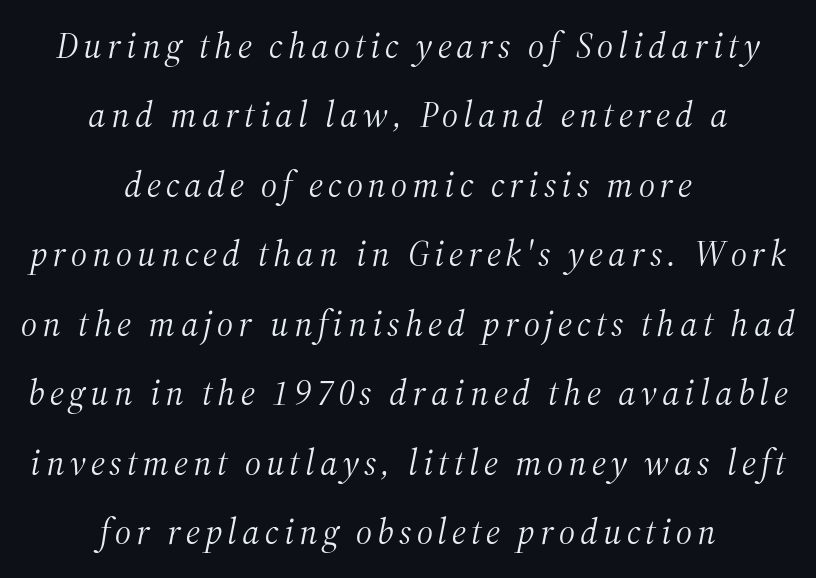
{"serif": "yes", "italic": "yes", "lean": "right", "slant_degrees": 12, "bold": "no", "weight": "light", "width": "normal", "stroke_contrast": "medium", "x_height": "medium", "monospaced": "no", "underline": "no", "align": "center", "line_spacing": "loose", "line_spacing_ratio": 1.93, "glyph_px": 36}
